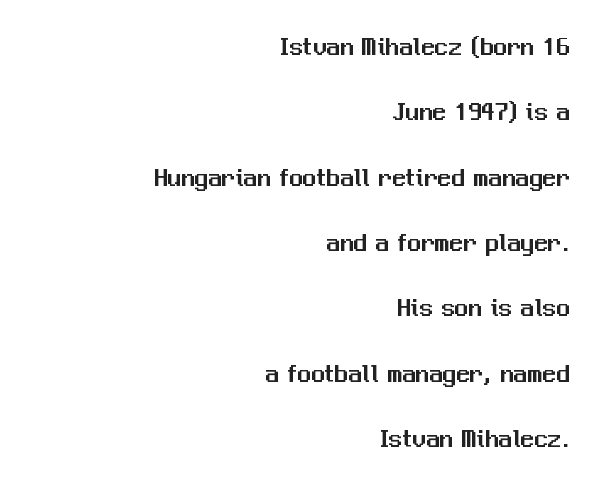
The image shows 27 px text type, upright; set right-aligned, loose line spacing (2.42x), normal letter spacing, not underlined.
